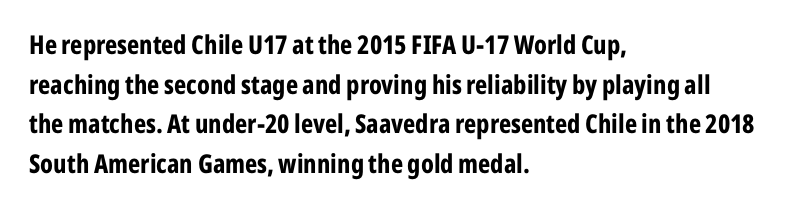
Line spacing here is normal. Words float on clear page, feet unadorned. Each glyph is drawn with heavy, bold strokes. There is no visible air inserted between adjacent glyphs. These lines are set flush left with a ragged right edge. This is roman type, the default non-slanted kind.
